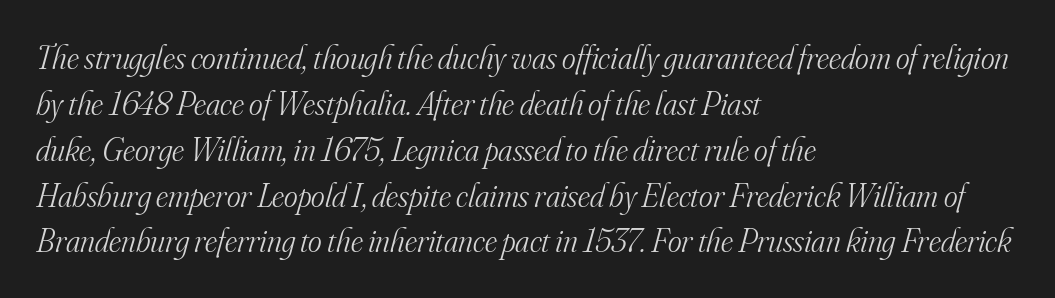
The image shows 33 px light serif type, italic (leaning right); set left-aligned, normal line spacing (1.39x), normal letter spacing, not underlined; medium stroke contrast and a small x-height.
